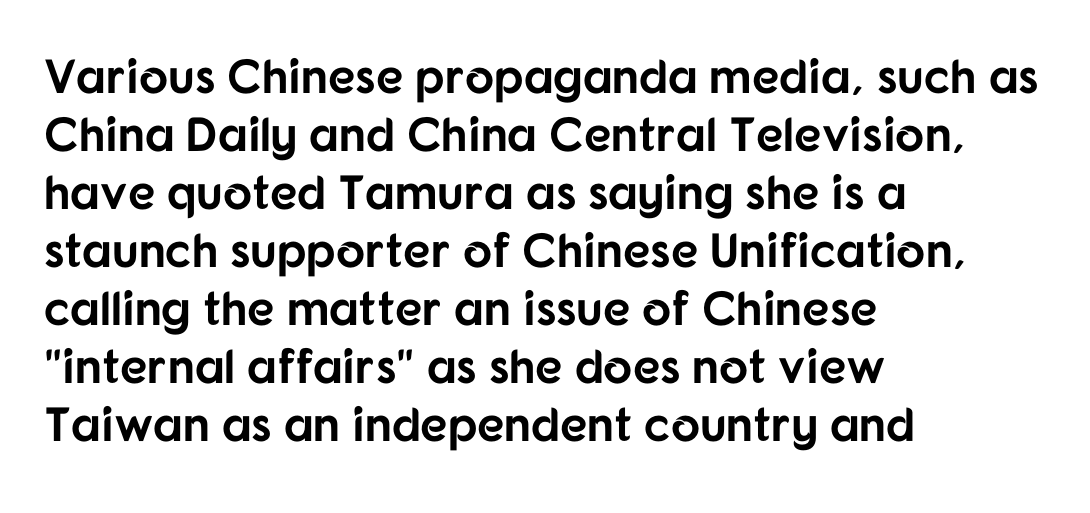
The image shows 48 px bold sans-serif type, upright; set left-aligned, line spacing 1.21x, normal letter spacing, not underlined; low stroke contrast and a medium x-height.
